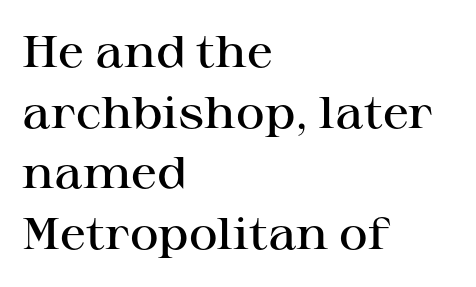
The lines in this sample share a left origin and differ only in where they stop. Has an underline been added? It has not. Typesetter's note: demi weight, one step under bold. The letters sit at their default tracking, neither squeezed nor spread. The font's upright variant was chosen for this text.
